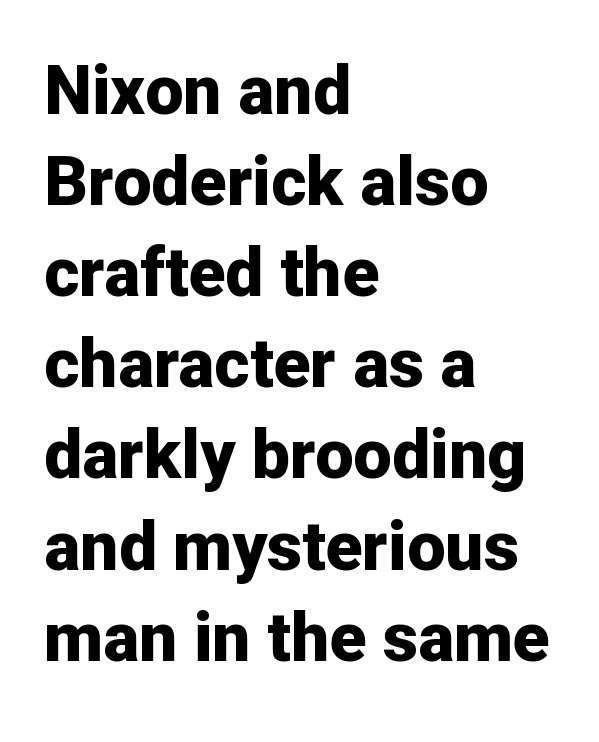
The image shows 68 px bold sans-serif type, upright; set left-aligned, normal line spacing (1.34x), normal letter spacing, not underlined; low stroke contrast and a medium x-height.
